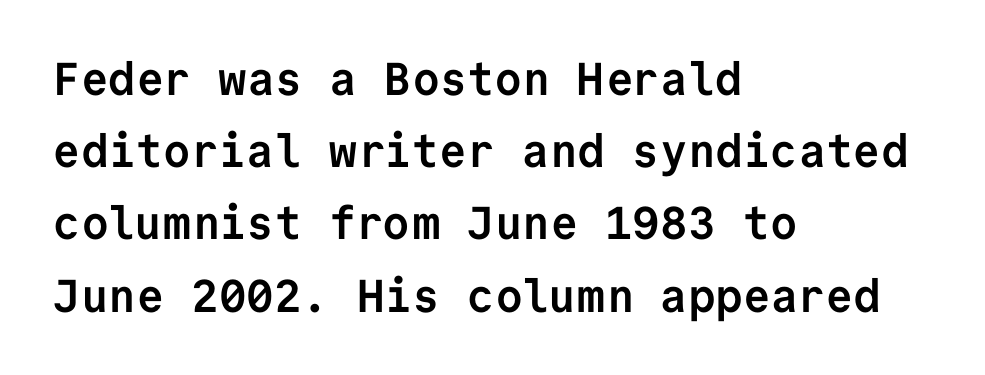
Q: Is the text bold? A: Yes.
Q: Is the text italic (slanted)? A: No, it is upright.
Q: Is the typeface a serif or a sans-serif typeface? A: Sans-serif.
Q: Is the text underlined? A: No.
Q: How is the paragraph aligned? A: Left-aligned.
Q: Is the spacing between letters normal or unusually wide? A: Normal.
Q: Is the spacing between lines tight, normal or loose? A: Normal.
Q: Width (condensed, normal, or wide)? A: Normal.
Q: Stroke contrast? A: Low.
Q: x-height? A: Medium.
Q: Monospaced? A: Yes.
